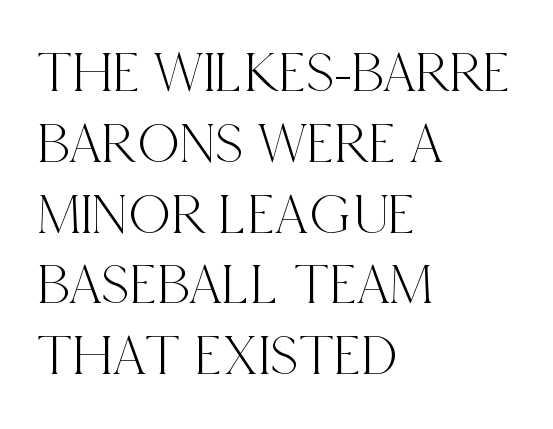
{"serif": "yes", "italic": "no", "width": "condensed", "x_height": "large", "monospaced": "no", "underline": "no", "align": "left", "line_spacing_ratio": 1.2, "letter_spacing": "normal", "letter_spacing_em": 0.0, "glyph_px": 59}
